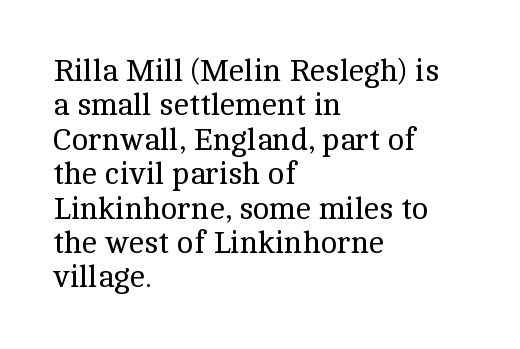
The image shows 31 px regular-weight serif type, upright; set left-aligned, tight line spacing (1.11x), normal letter spacing, not underlined; a medium x-height.
